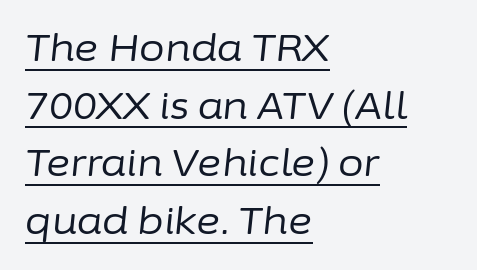
{"italic": "yes", "lean": "right", "slant_degrees": 6, "bold": "no", "weight": "regular", "width": "normal", "stroke_contrast": "low", "x_height": "medium", "monospaced": "no", "underline": "yes", "align": "left", "line_spacing": "normal", "line_spacing_ratio": 1.56, "letter_spacing": "normal", "letter_spacing_em": 0.0, "glyph_px": 37}
